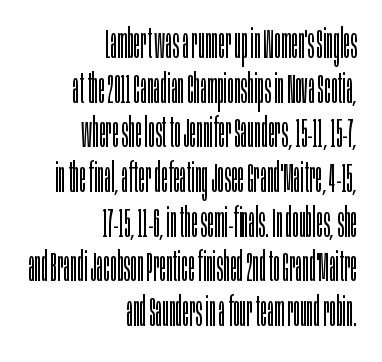
Stroke terminals: plain, sans-serif. What stands out about the letter spacing? Nothing — it is the standard amount. Vertically, the passage feels compressed, each row crowding the next. Do the characters align in a grid? No, the font is proportional. Think standard paragraph weight, or any step lighter than that.
